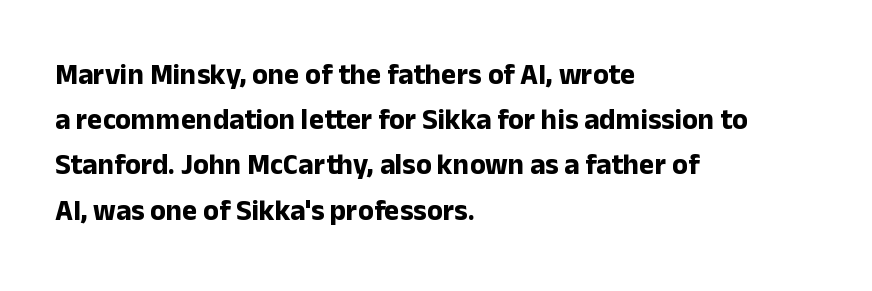
The image shows 29 px bold sans-serif type, upright; set left-aligned, normal line spacing (1.56x), normal letter spacing, not underlined; low stroke contrast and a medium x-height.
